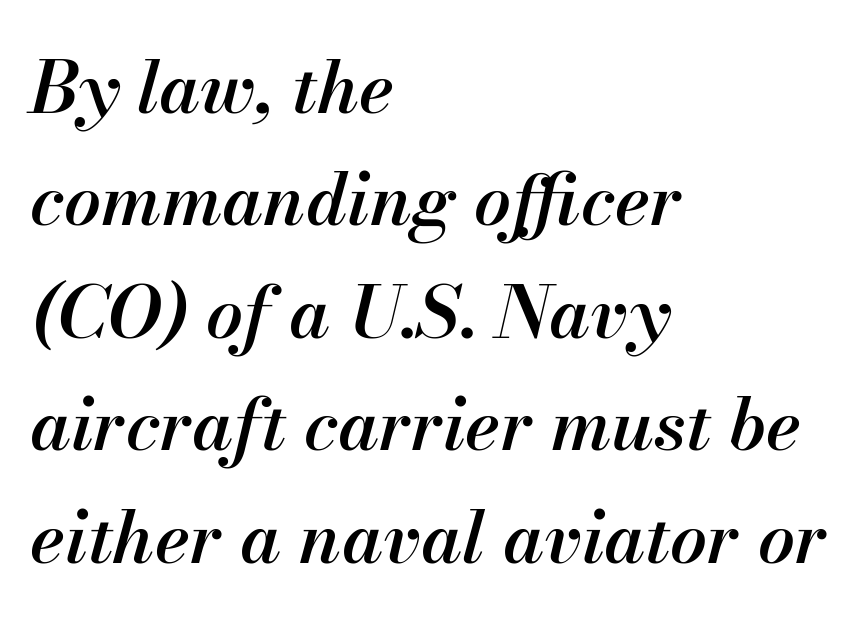
Observe the ordinary spacing: letters are neighbours, not strangers. Typesetter's note: demi weight, one step under bold. The baseline area is clear. Normally led — the rows are evenly, conventionally spaced.
